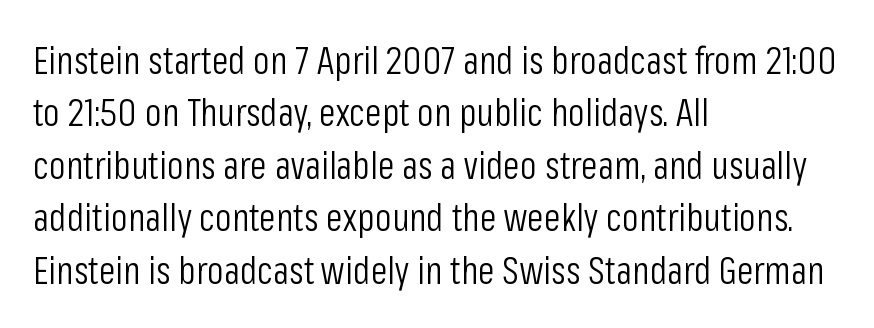
{"serif": "no", "italic": "no", "bold": "no", "weight": "light", "width": "condensed", "stroke_contrast": "low", "x_height": "medium", "monospaced": "no", "underline": "no", "align": "left", "line_spacing": "normal", "line_spacing_ratio": 1.38, "letter_spacing": "normal", "letter_spacing_em": 0.0, "glyph_px": 38}
